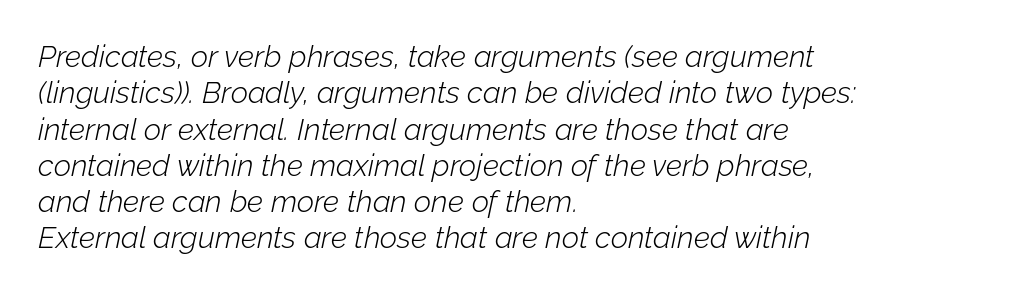
{"italic": "yes", "lean": "right", "slant_degrees": 12, "bold": "no", "weight": "light", "width": "normal", "stroke_contrast": "low", "x_height": "medium", "monospaced": "no", "underline": "no", "align": "left", "line_spacing_ratio": 1.21, "letter_spacing": "normal", "letter_spacing_em": 0.0, "glyph_px": 30}
